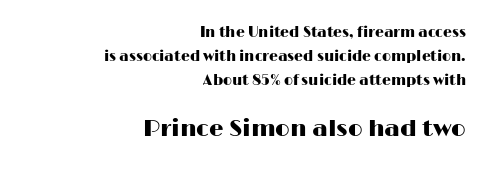
Q: Is the text italic (slanted)? A: No, it is upright.
Q: Is the text underlined? A: No.
Q: How is the paragraph aligned? A: Right-aligned.
Q: Is the spacing between letters normal or unusually wide? A: Normal.
Q: Which block of text is set in a larger size, the first (top) or the second (bottom)? A: The second (bottom) one.
